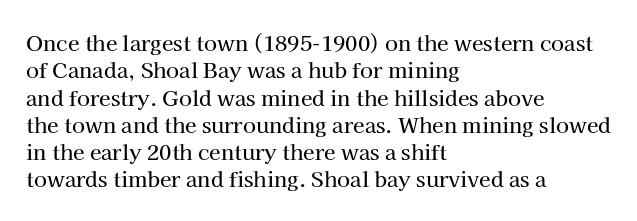
The image shows 21 px text type, upright; set left-aligned, normal line spacing (1.3x), normal letter spacing, not underlined.
